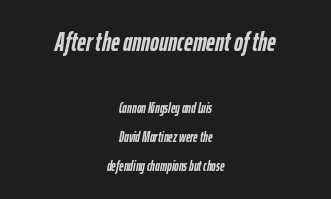
{"italic": "yes", "lean": "right", "slant_degrees": 12, "bold": "yes", "underline": "no", "align": "center", "line_spacing": "loose", "line_spacing_ratio": 2.07, "letter_spacing": "normal", "letter_spacing_em": 0.0, "larger_block": "first", "size_ratio": 1.93, "glyph_px": 27}
